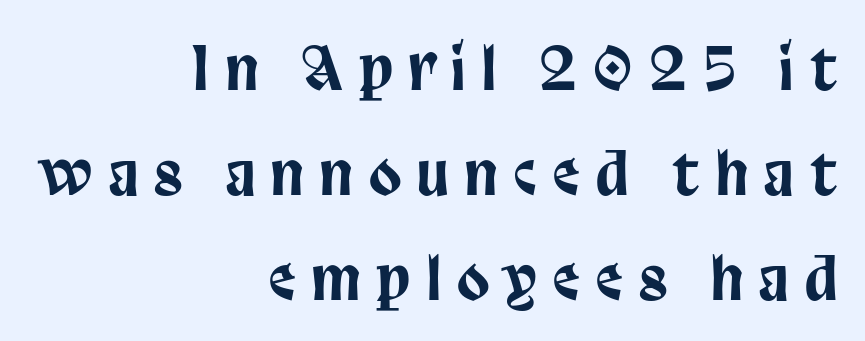
The image shows 59 px condensed sans-serif type, upright; set right-aligned, line spacing 1.78x, unusually wide letter spacing (+0.28 em), not underlined; low stroke contrast and a large x-height.
